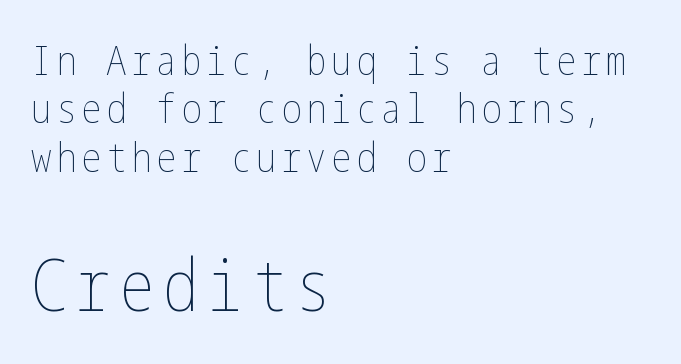
Q: Is the text bold? A: No.
Q: Is the text italic (slanted)? A: No, it is upright.
Q: Is the text underlined? A: No.
Q: How is the paragraph aligned? A: Left-aligned.
Q: Which block of text is set in a larger size, the first (top) or the second (bottom)? A: The second (bottom) one.
Q: Width (condensed, normal, or wide)? A: Condensed.
Q: Stroke contrast? A: Low.
Q: x-height? A: Medium.
